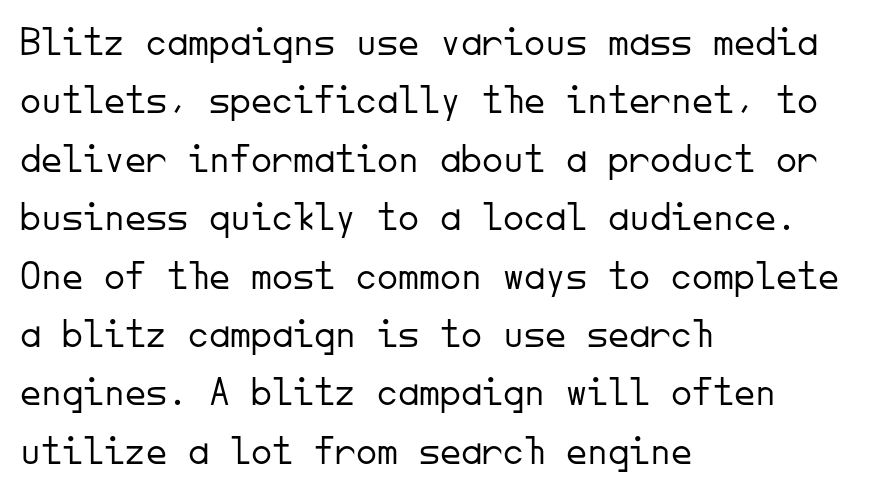
Q: Is the text bold? A: No.
Q: Is the text italic (slanted)? A: No, it is upright.
Q: Is the typeface a serif or a sans-serif typeface? A: Sans-serif.
Q: Is the text underlined? A: No.
Q: How is the paragraph aligned? A: Left-aligned.
Q: Is the spacing between letters normal or unusually wide? A: Normal.
Q: Is the spacing between lines tight, normal or loose? A: Normal.
Q: Width (condensed, normal, or wide)? A: Normal.
Q: Stroke contrast? A: Low.
Q: x-height? A: Small.
Q: Monospaced? A: Yes.
